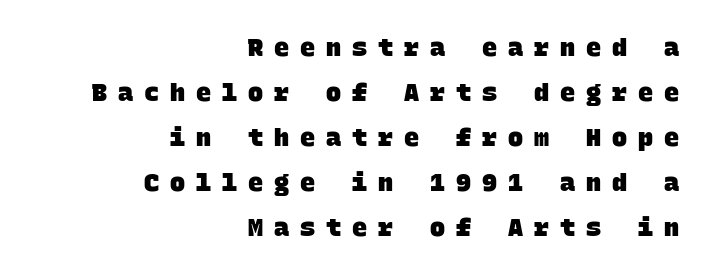
The image shows 25 px bold type; set right-aligned, line spacing 1.8x, unusually wide letter spacing (+0.44 em), not underlined.
